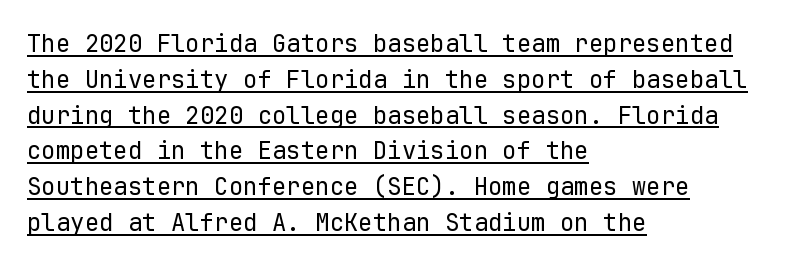
{"italic": "no", "bold": "no", "underline": "yes", "align": "left", "line_spacing": "normal", "line_spacing_ratio": 1.49, "letter_spacing": "normal", "letter_spacing_em": 0.0, "glyph_px": 24}
